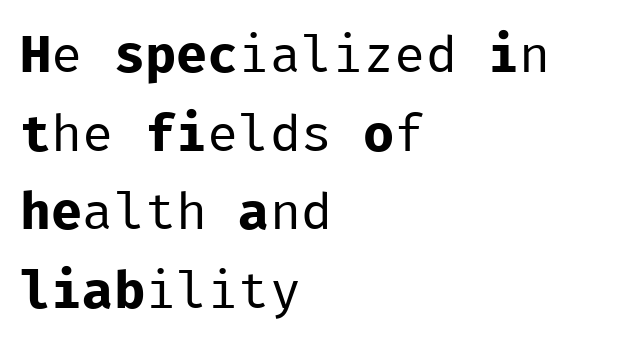
{"serif": "no", "italic": "no", "bold": "no", "weight": "regular", "width": "normal", "stroke_contrast": "low", "x_height": "medium", "monospaced": "yes", "underline": "no", "align": "left", "line_spacing": "normal", "line_spacing_ratio": 1.51, "letter_spacing": "normal", "letter_spacing_em": 0.0, "glyph_px": 52}
